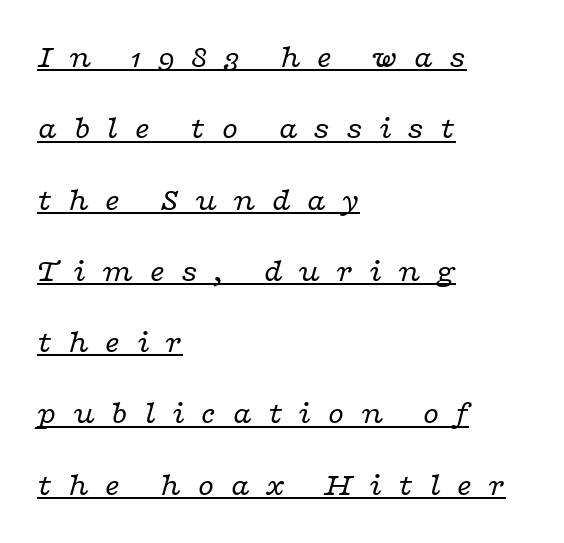
{"serif": "yes", "italic": "yes", "lean": "right", "slant_degrees": 16, "bold": "no", "weight": "regular", "width": "wide", "stroke_contrast": "low", "x_height": "medium", "monospaced": "no", "underline": "yes", "align": "left", "line_spacing": "loose", "line_spacing_ratio": 2.16, "letter_spacing": "wide", "letter_spacing_em": 0.47, "glyph_px": 33}
